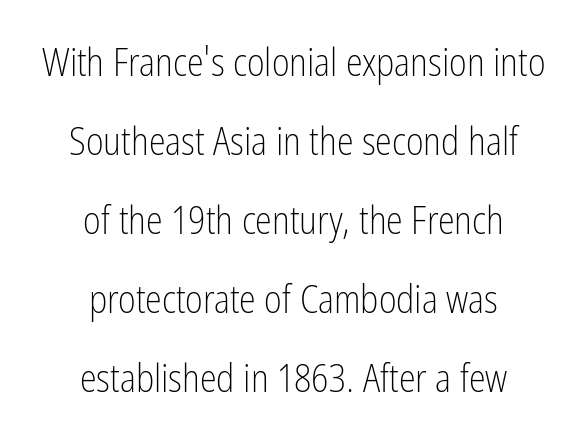
{"serif": "no", "italic": "no", "bold": "no", "weight": "light", "width": "condensed", "stroke_contrast": "low", "x_height": "medium", "monospaced": "no", "underline": "no", "align": "center", "line_spacing": "loose", "line_spacing_ratio": 2.08, "letter_spacing": "normal", "letter_spacing_em": 0.0, "glyph_px": 38}
